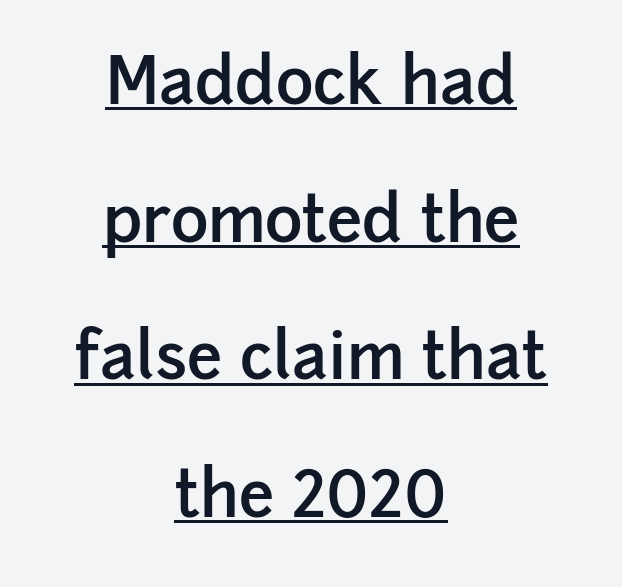
{"serif": "no", "italic": "no", "bold": "semi", "weight": "semibold", "width": "normal", "stroke_contrast": "low", "x_height": "medium", "monospaced": "no", "underline": "yes", "align": "center", "line_spacing": "loose", "line_spacing_ratio": 2.15, "letter_spacing": "normal", "letter_spacing_em": 0.0, "glyph_px": 64}
